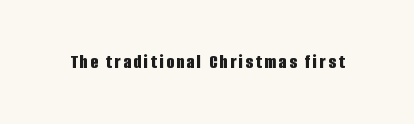
The image shows 20 px bold type, upright; set not underlined.
